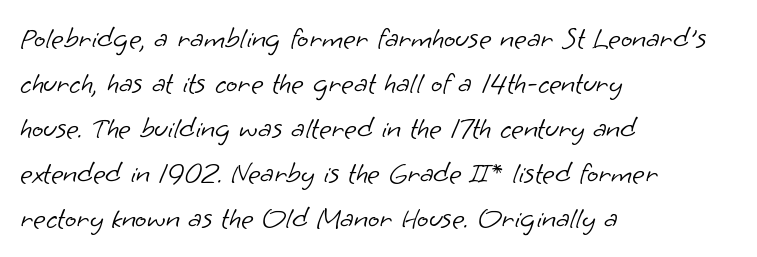
The image shows 30 px light sans-serif type; set left-aligned, normal line spacing (1.5x), normal letter spacing, not underlined; low stroke contrast and a small x-height.
